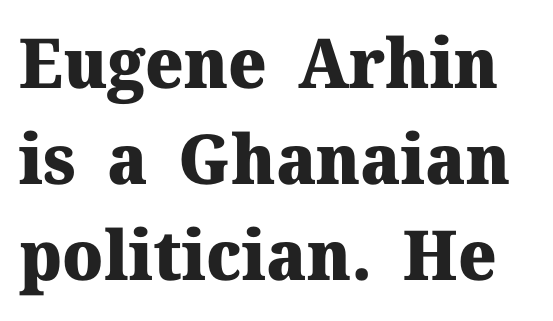
Leading matches the norm, producing a regular column. Each letter keeps its own natural width here, so spacing adapts to shape. The area under the type is left untouched. Honestly, the letter spacing is just normal — you wouldn't notice it. Ascenders rise straight up at ninety degrees.
